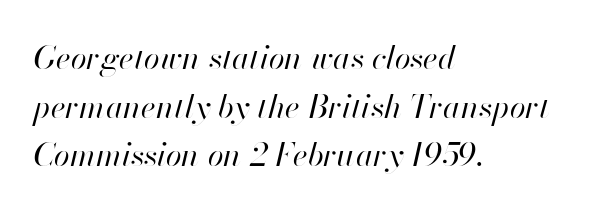
Do the characters align in a grid? No, the font is proportional. This sample is left-justified, so line endings fall wherever the words run out. Slanted lettering throughout. The passage shown is not underscored anywhere. How would I describe the line gaps? Plain and ordinary.
